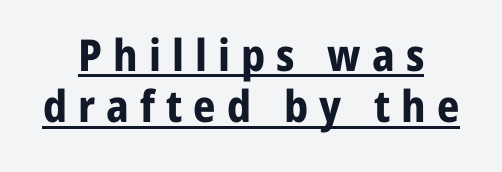
The rendering inserts visible extra space after every character. The lettering holds an erect, upright posture throughout. Check the space under the baseline: a stroke is drawn there. The rendering uses natural spacing where letterforms have individual widths. Notice how the passage keeps no hard edge, just a central spine. A sans-serif font was chosen for this passage.
